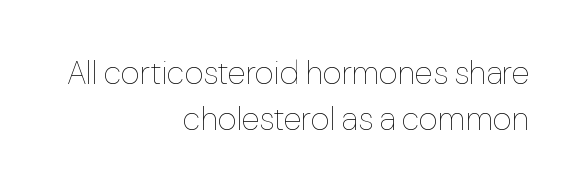
Q: Is the text bold? A: No.
Q: Is the text italic (slanted)? A: No, it is upright.
Q: Is the text underlined? A: No.
Q: How is the paragraph aligned? A: Right-aligned.
Q: Is the spacing between letters normal or unusually wide? A: Normal.
Q: Is the spacing between lines tight, normal or loose? A: Normal.
Q: Width (condensed, normal, or wide)? A: Normal.
Q: Stroke contrast? A: Low.
Q: x-height? A: Medium.
Q: Monospaced? A: No.
